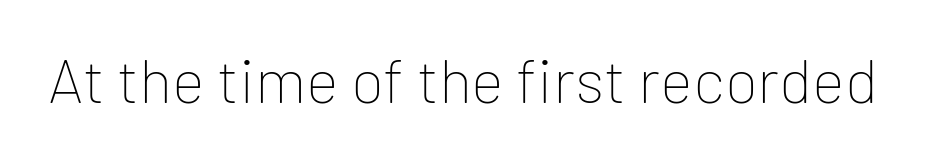
Q: Is the text bold? A: No.
Q: Is the text italic (slanted)? A: No, it is upright.
Q: Is the typeface a serif or a sans-serif typeface? A: Sans-serif.
Q: Is the text underlined? A: No.
Q: Is the spacing between letters normal or unusually wide? A: Normal.
Q: Width (condensed, normal, or wide)? A: Normal.
Q: Stroke contrast? A: Low.
Q: x-height? A: Medium.
Q: Monospaced? A: No.
